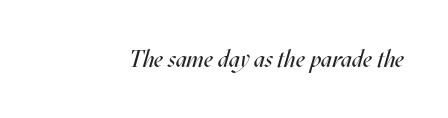
The image shows 24 px text type, italic (leaning right); set normal letter spacing, not underlined.
